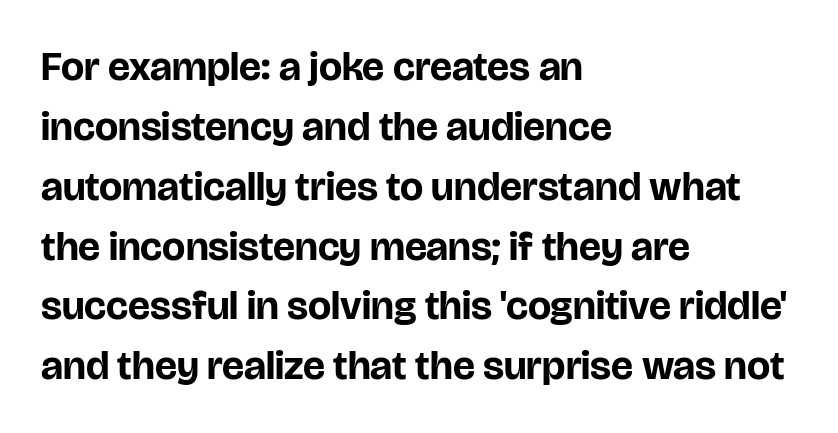
This sample has the flowing, uneven cadence of proportional lettering. Students, observe: this is what conventionally led text looks like. Horizontal alignment here is leftward, the default for most running prose. A sans-serif font was chosen for this passage. Just letters on the line, the space beneath them empty.
